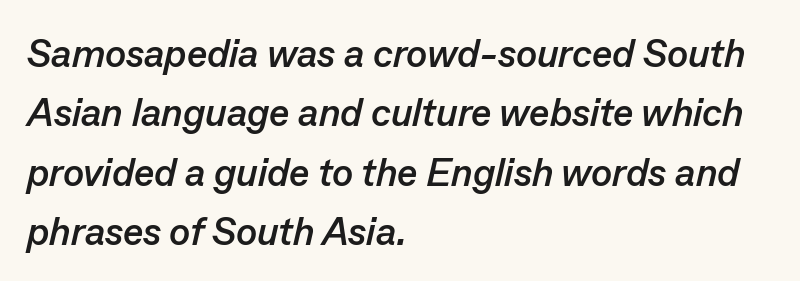
{"italic": "yes", "lean": "right", "slant_degrees": 13, "bold": "yes", "weight": "semibold", "width": "normal", "stroke_contrast": "low", "x_height": "medium", "monospaced": "no", "underline": "no", "align": "left", "line_spacing": "normal", "line_spacing_ratio": 1.52, "letter_spacing": "normal", "letter_spacing_em": 0.0, "glyph_px": 39}
